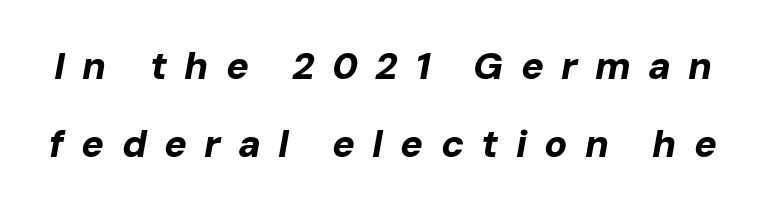
{"italic": "yes", "lean": "right", "slant_degrees": 10, "bold": "yes", "weight": "bold", "width": "normal", "stroke_contrast": "low", "x_height": "medium", "monospaced": "no", "underline": "no", "line_spacing": "loose", "line_spacing_ratio": 2.05, "letter_spacing": "wide", "letter_spacing_em": 0.45, "glyph_px": 38}
